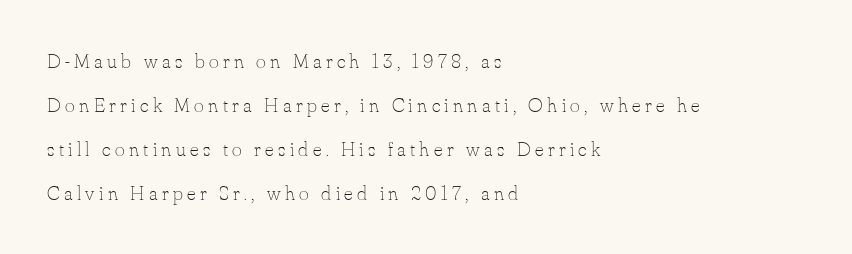
{"italic": "no", "bold": "no", "underline": "no", "align": "left", "line_spacing": "loose", "line_spacing_ratio": 2.1, "letter_spacing": "wide", "letter_spacing_em": 0.21, "glyph_px": 21}
